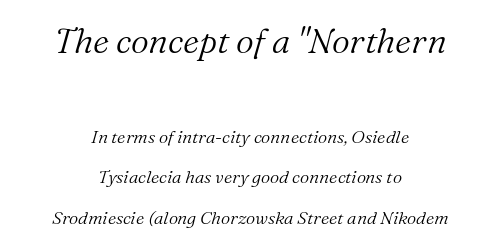
{"serif": "yes", "italic": "yes", "lean": "right", "slant_degrees": 16, "bold": "no", "weight": "light", "width": "normal", "stroke_contrast": "medium", "x_height": "medium", "monospaced": "no", "underline": "no", "align": "center", "line_spacing": "loose", "line_spacing_ratio": 2.25, "letter_spacing": "normal", "letter_spacing_em": 0.0, "larger_block": "first", "size_ratio": 1.94, "glyph_px": 35}
